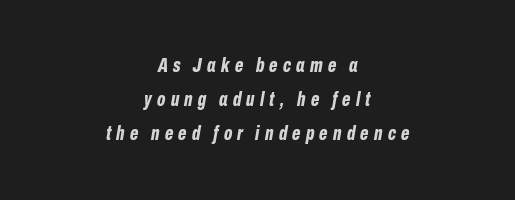
Q: Is the text bold? A: Yes.
Q: Is the text italic (slanted)? A: Yes, it leans right by about 10 degrees.
Q: Is the text underlined? A: No.
Q: How is the paragraph aligned? A: Centered.
Q: Is the spacing between letters normal or unusually wide? A: Unusually wide.
